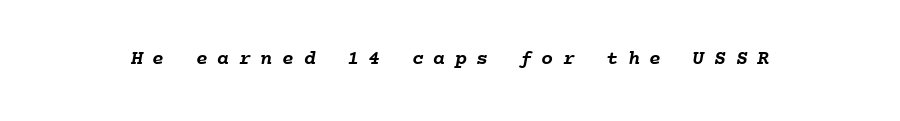
{"bold": "yes", "underline": "no", "letter_spacing": "wide", "letter_spacing_em": 0.48, "glyph_px": 20}
